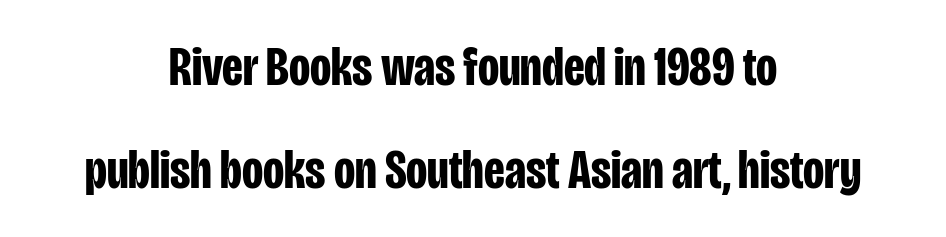
Q: Is the text bold? A: Yes.
Q: Is the text italic (slanted)? A: No, it is upright.
Q: Is the typeface a serif or a sans-serif typeface? A: Sans-serif.
Q: Is the text underlined? A: No.
Q: How is the paragraph aligned? A: Centered.
Q: Is the spacing between letters normal or unusually wide? A: Normal.
Q: Width (condensed, normal, or wide)? A: Condensed.
Q: Stroke contrast? A: Low.
Q: x-height? A: Large.
Q: Monospaced? A: No.
